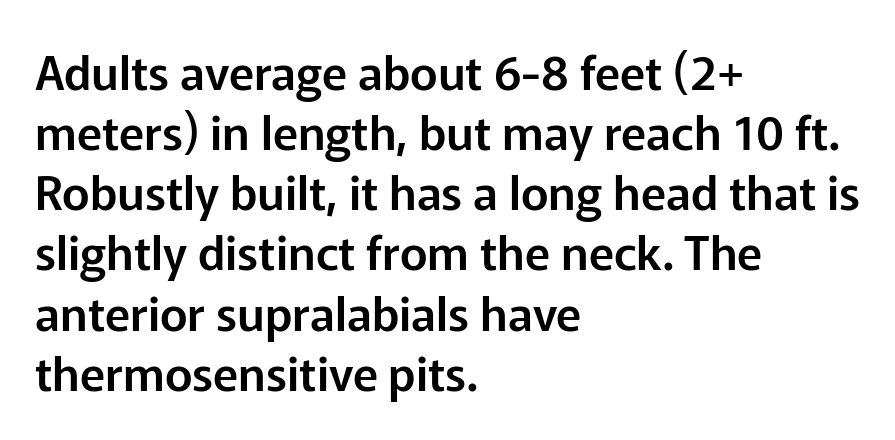
Posture: vertical. These lines are rendered in a variable-pitch font. Type style note: lacks serifs. The passage shown has conventional tracking throughout. Bare-footed words on every line.
